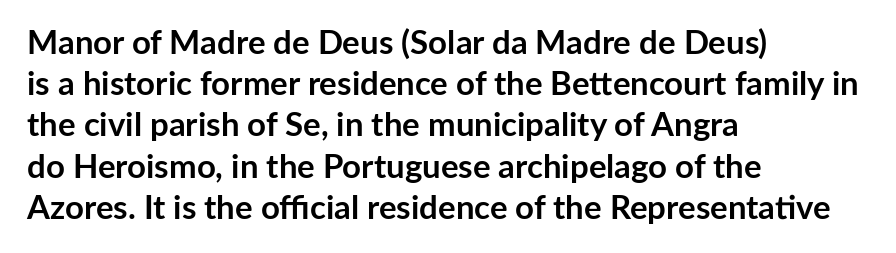
{"serif": "no", "italic": "no", "bold": "yes", "weight": "semibold", "width": "normal", "stroke_contrast": "low", "x_height": "medium", "monospaced": "no", "underline": "no", "align": "left", "line_spacing": "normal", "line_spacing_ratio": 1.25, "letter_spacing": "normal", "letter_spacing_em": 0.0, "glyph_px": 33}
